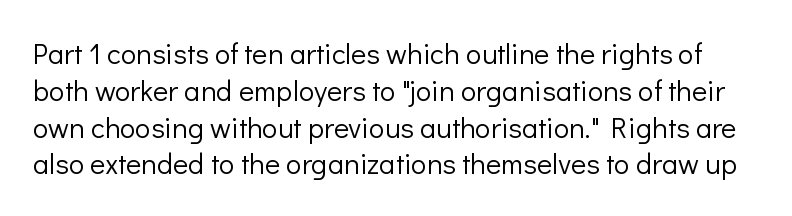
Q: Is the text bold? A: No.
Q: Is the text italic (slanted)? A: No, it is upright.
Q: Is the typeface a serif or a sans-serif typeface? A: Sans-serif.
Q: Is the text underlined? A: No.
Q: Is the spacing between letters normal or unusually wide? A: Normal.
Q: Is the spacing between lines tight, normal or loose? A: Normal.
Q: Width (condensed, normal, or wide)? A: Normal.
Q: Stroke contrast? A: Low.
Q: x-height? A: Medium.
Q: Monospaced? A: No.
